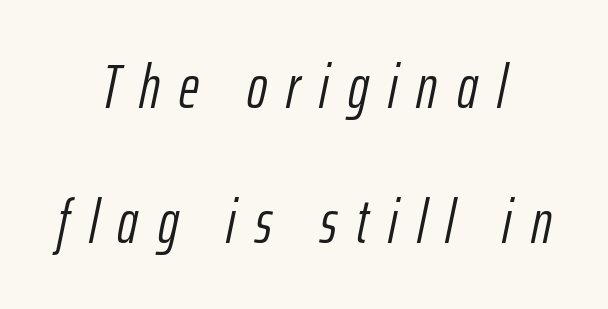
The typesetting does not lean heavy: it is not bold. The passage shown is typed in a proportional face where columns would drift. One glance says open: line gaps are wider than usual. Neither beginnings nor endings align; midpoints do.
